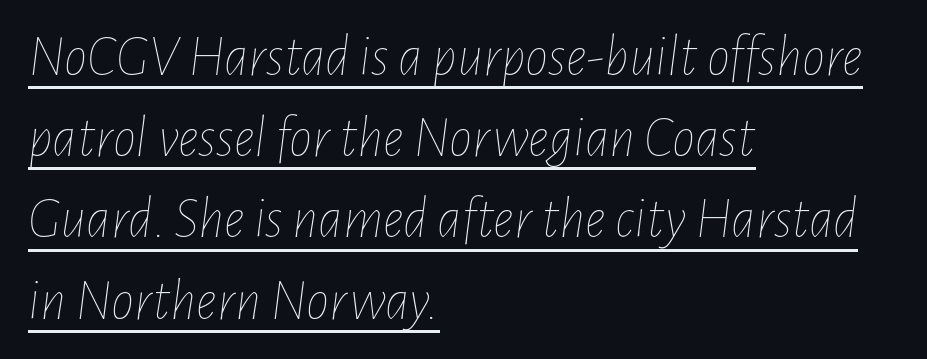
Here the designer chose a conventional face with non-uniform glyph widths. In terms of leading, this rendering sits right in the middle. The line texture is even and compact thanks to regular tracking. Each stroke keeps to a modest, everyday thickness or less. Posture: slanted. The ragged edge is on the right, which tells us the setting is flush left.
